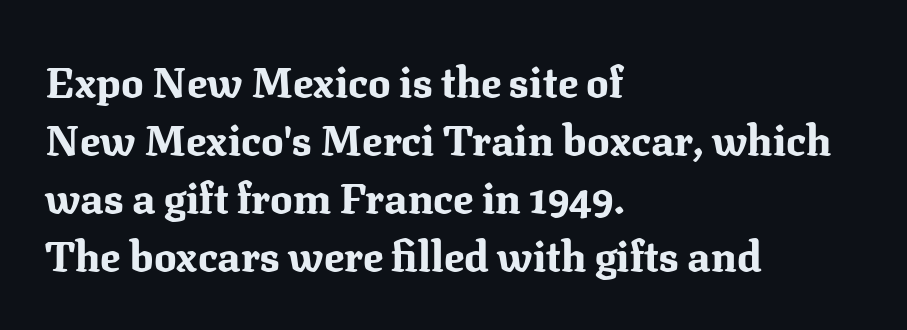
{"serif": "yes", "italic": "no", "bold": "yes", "weight": "bold", "width": "normal", "stroke_contrast": "medium", "x_height": "medium", "monospaced": "no", "underline": "no", "align": "left", "line_spacing": "normal", "line_spacing_ratio": 1.38, "letter_spacing": "normal", "letter_spacing_em": 0.0, "glyph_px": 42}
